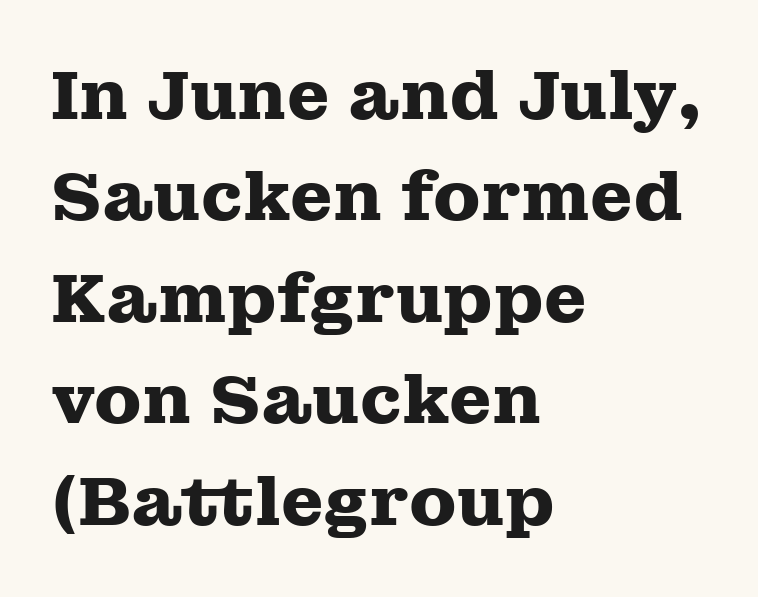
Q: Is the text bold? A: Yes.
Q: Is the text italic (slanted)? A: No, it is upright.
Q: Is the typeface a serif or a sans-serif typeface? A: Serif.
Q: Is the text underlined? A: No.
Q: How is the paragraph aligned? A: Left-aligned.
Q: Is the spacing between letters normal or unusually wide? A: Normal.
Q: Is the spacing between lines tight, normal or loose? A: Normal.
Q: Width (condensed, normal, or wide)? A: Wide.
Q: Stroke contrast? A: Medium.
Q: x-height? A: Medium.
Q: Monospaced? A: No.
